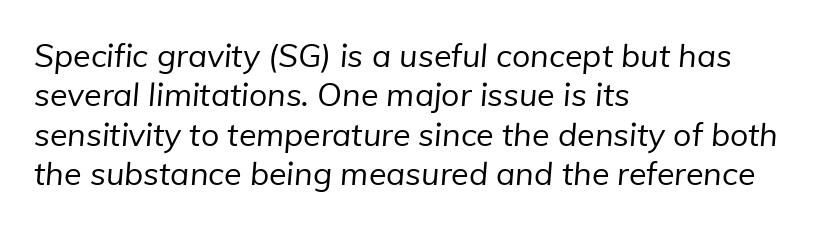
The image shows 32 px regular-weight sans-serif type; set left-aligned, line spacing 1.23x, normal letter spacing, not underlined; low stroke contrast and a medium x-height.
